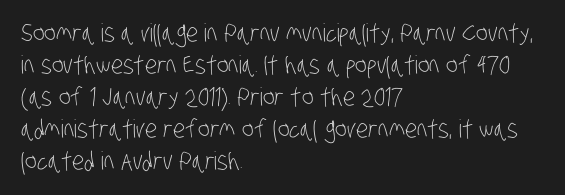
{"bold": "no", "underline": "no", "align": "left", "line_spacing": "normal", "line_spacing_ratio": 1.28, "letter_spacing": "normal", "letter_spacing_em": 0.0, "glyph_px": 25}
